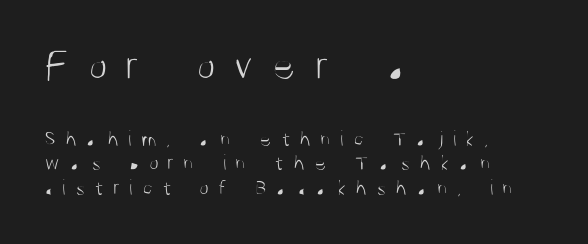
{"serif": "no", "italic": "no", "bold": "no", "weight": "light", "width": "condensed", "stroke_contrast": "medium", "x_height": "large", "monospaced": "no", "underline": "no", "align": "left", "line_spacing": "tight", "line_spacing_ratio": 1.11, "letter_spacing": "wide", "letter_spacing_em": 0.42, "larger_block": "first", "size_ratio": 2.0, "glyph_px": 44}
